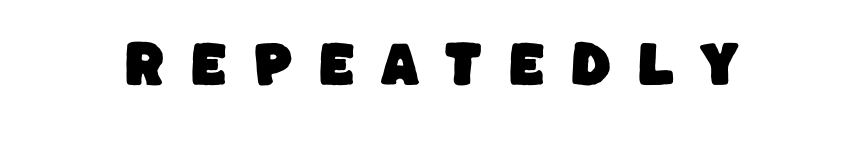
{"serif": "no", "width": "normal", "stroke_contrast": "low", "x_height": "large", "monospaced": "no", "underline": "no", "letter_spacing": "wide", "letter_spacing_em": 0.5, "glyph_px": 49}
